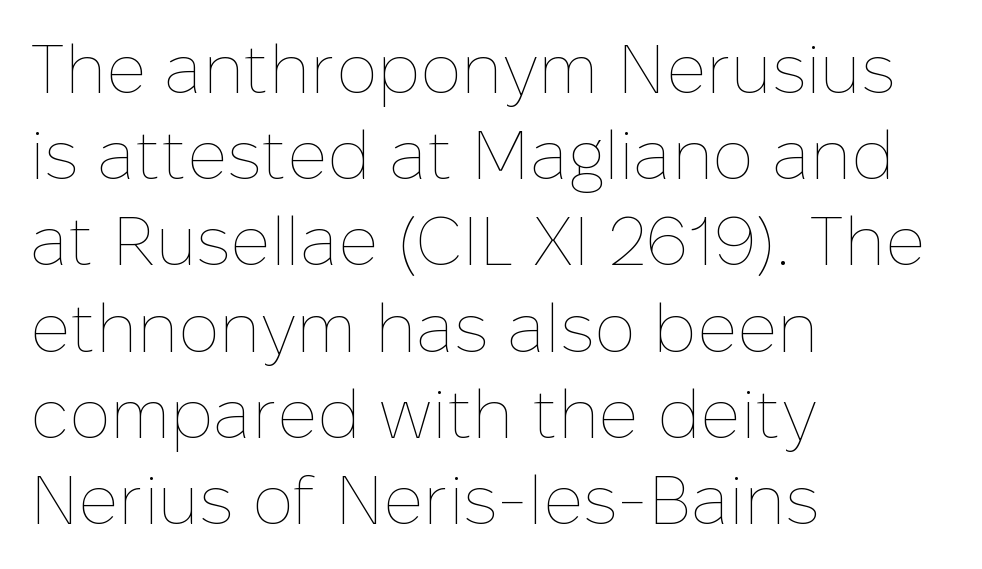
Q: Is the text bold? A: No.
Q: Is the text italic (slanted)? A: No, it is upright.
Q: Is the text underlined? A: No.
Q: How is the paragraph aligned? A: Left-aligned.
Q: Is the spacing between letters normal or unusually wide? A: Normal.
Q: Is the spacing between lines tight, normal or loose? A: Normal.
Q: Width (condensed, normal, or wide)? A: Normal.
Q: Stroke contrast? A: Low.
Q: x-height? A: Medium.
Q: Monospaced? A: No.
